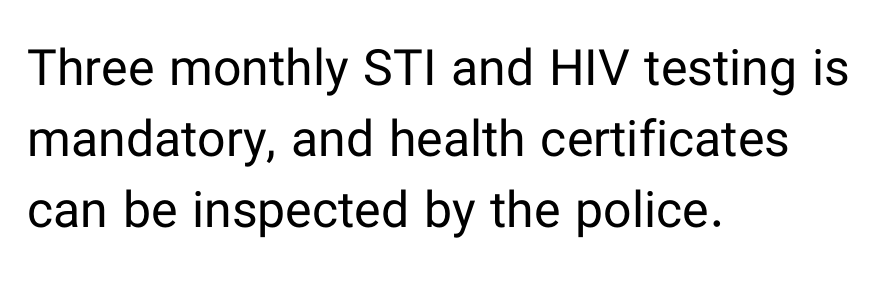
Q: Is the text bold? A: No.
Q: Is the text italic (slanted)? A: No, it is upright.
Q: Is the typeface a serif or a sans-serif typeface? A: Sans-serif.
Q: Is the text underlined? A: No.
Q: How is the paragraph aligned? A: Left-aligned.
Q: Is the spacing between letters normal or unusually wide? A: Normal.
Q: Is the spacing between lines tight, normal or loose? A: Normal.
Q: Width (condensed, normal, or wide)? A: Normal.
Q: Stroke contrast? A: Low.
Q: x-height? A: Medium.
Q: Monospaced? A: No.
